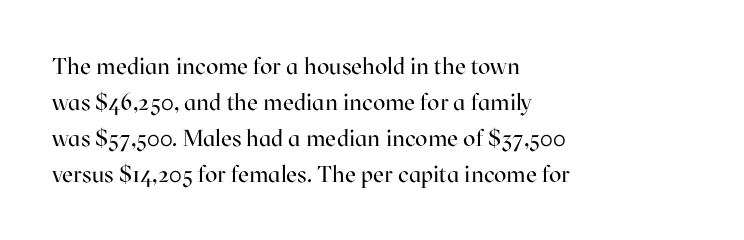
Q: Is the text bold? A: No.
Q: Is the text italic (slanted)? A: No, it is upright.
Q: Is the text underlined? A: No.
Q: How is the paragraph aligned? A: Left-aligned.
Q: Is the spacing between letters normal or unusually wide? A: Normal.
Q: Is the spacing between lines tight, normal or loose? A: Normal.
